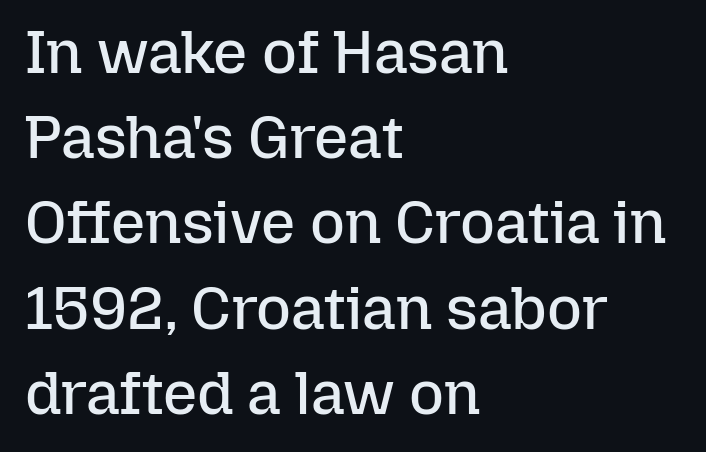
No letter is thick-stroked: the sample isn't bold. Quick note: underline off. Letter spacing: default. Notice how descenders clear the ascenders below comfortably — that's standard leading. If you drew a line through each stem, it would be perfectly vertical. This sample has the flowing, uneven cadence of proportional lettering.
